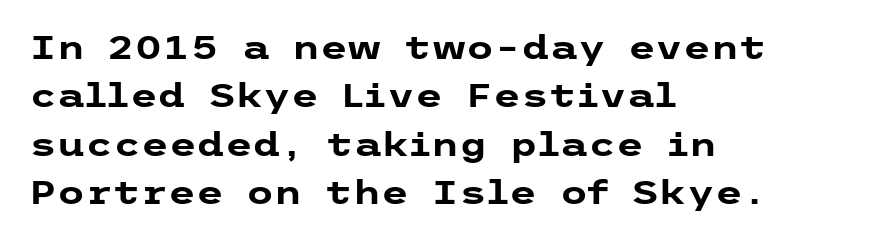
{"serif": "no", "italic": "no", "bold": "yes", "weight": "heavy", "width": "wide", "stroke_contrast": "low", "x_height": "medium", "underline": "no", "align": "left", "line_spacing": "normal", "line_spacing_ratio": 1.51, "letter_spacing": "normal", "letter_spacing_em": 0.0, "glyph_px": 32}
